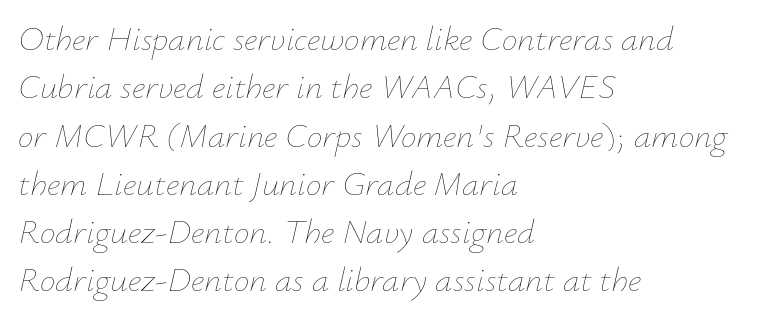
{"italic": "yes", "lean": "right", "slant_degrees": 12, "bold": "no", "weight": "thin", "width": "normal", "stroke_contrast": "low", "x_height": "small", "monospaced": "no", "underline": "no", "align": "left", "line_spacing": "normal", "line_spacing_ratio": 1.38, "letter_spacing": "normal", "letter_spacing_em": 0.0, "glyph_px": 35}
